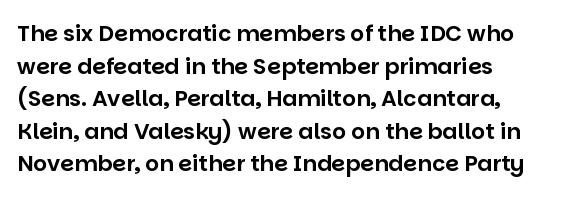
The image shows 22 px text type, upright; set normal line spacing (1.48x), normal letter spacing, not underlined.
